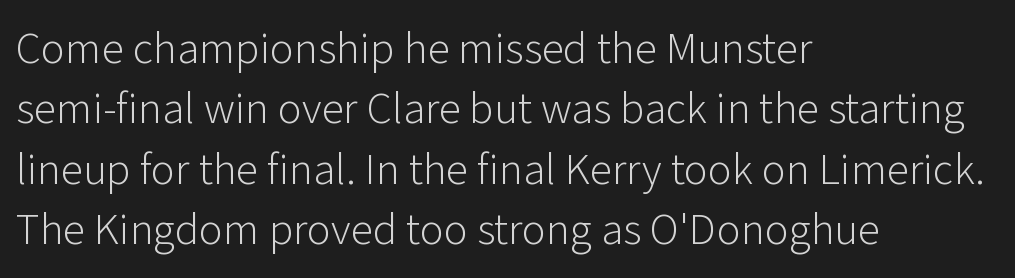
{"serif": "no", "italic": "no", "bold": "no", "weight": "light", "width": "normal", "stroke_contrast": "low", "x_height": "medium", "monospaced": "no", "underline": "no", "align": "left", "line_spacing": "normal", "line_spacing_ratio": 1.34, "letter_spacing": "normal", "letter_spacing_em": 0.0, "glyph_px": 45}
